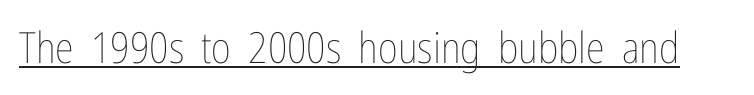
Q: Is the text bold? A: No.
Q: Is the text italic (slanted)? A: No, it is upright.
Q: Is the text underlined? A: Yes.
Q: Is the spacing between letters normal or unusually wide? A: Normal.
Q: Width (condensed, normal, or wide)? A: Condensed.
Q: Stroke contrast? A: Low.
Q: x-height? A: Medium.
Q: Monospaced? A: No.
